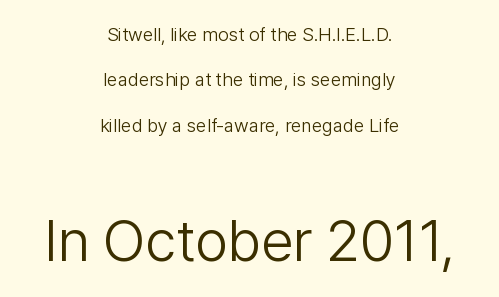
Here the second block reads like a headline and the first like body copy. Honestly, there is no underline to notice here at all. What stands out about the letter spacing? Nothing — it is the standard amount. When letters stand straight like this, we call the style roman or upright. Unlike a traditional serif, this face leaves its strokes unadorned.
